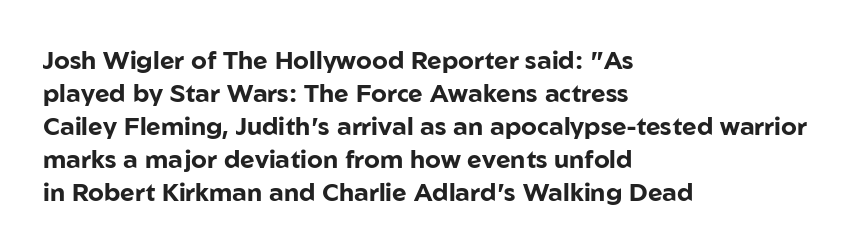
The image shows 25 px bold type, upright; set left-aligned, normal line spacing (1.32x), normal letter spacing, not underlined.
